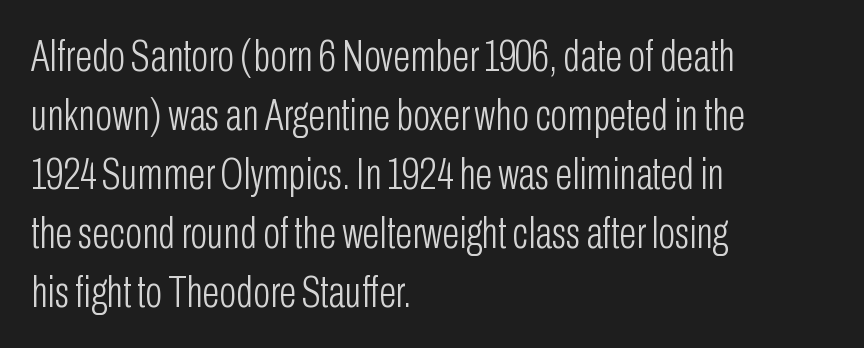
Q: Is the text bold? A: No.
Q: Is the text italic (slanted)? A: No, it is upright.
Q: Is the typeface a serif or a sans-serif typeface? A: Sans-serif.
Q: Is the text underlined? A: No.
Q: How is the paragraph aligned? A: Left-aligned.
Q: Is the spacing between letters normal or unusually wide? A: Normal.
Q: Is the spacing between lines tight, normal or loose? A: Normal.
Q: Width (condensed, normal, or wide)? A: Condensed.
Q: Stroke contrast? A: Low.
Q: x-height? A: Medium.
Q: Monospaced? A: No.
